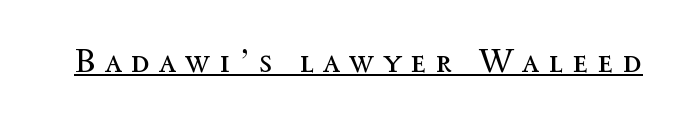
The lettering stays uniformly vertical, giving the passage a roman look. Honestly, the letter spacing is so wide it's the main thing you notice. The specimen includes a rule beneath the text block's lines. A light-to-regular cut is what we see here. Proportional: the letters do not fall into vertical columns.
